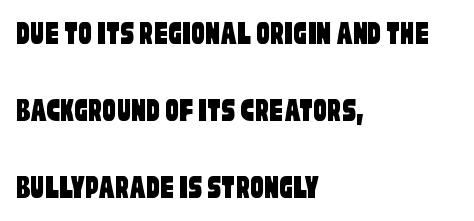
{"serif": "no", "width": "condensed", "stroke_contrast": "low", "x_height": "large", "monospaced": "no", "underline": "no", "align": "left", "line_spacing": "loose", "line_spacing_ratio": 2.26, "letter_spacing": "normal", "letter_spacing_em": 0.0, "glyph_px": 34}
